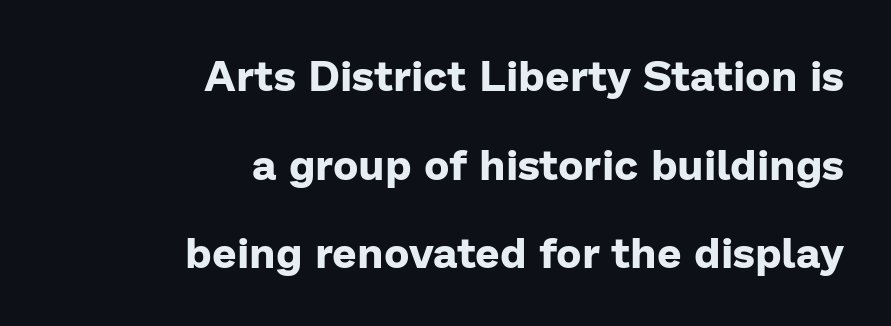
{"serif": "no", "italic": "no", "bold": "yes", "weight": "bold", "width": "normal", "stroke_contrast": "low", "x_height": "medium", "monospaced": "no", "underline": "no", "align": "right", "line_spacing": "loose", "line_spacing_ratio": 2.06, "letter_spacing": "normal", "letter_spacing_em": 0.0, "glyph_px": 43}
